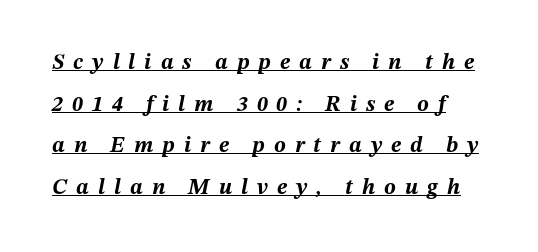
The image shows 22 px bold type, italic (leaning right); set line spacing 1.89x, unusually wide letter spacing (+0.41 em), underlined.
